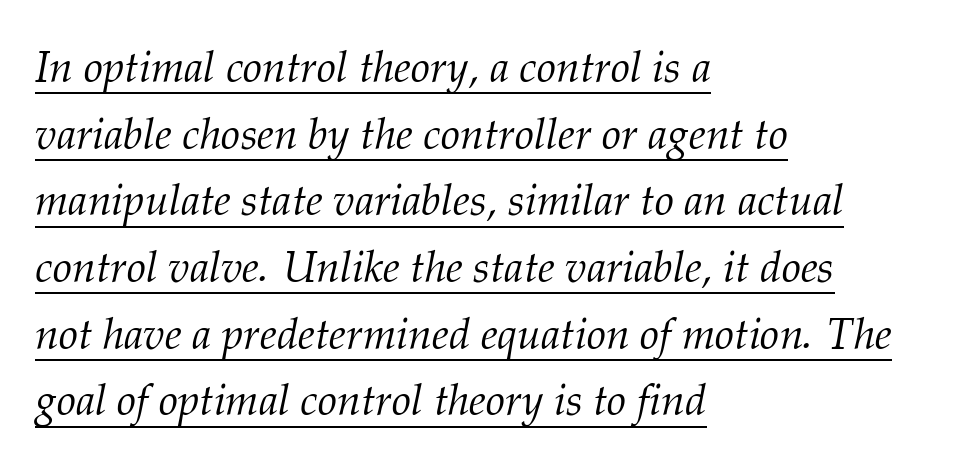
The image shows 43 px light serif type, italic (leaning right); set left-aligned, normal line spacing (1.55x), normal letter spacing, underlined; medium stroke contrast and a medium x-height.
